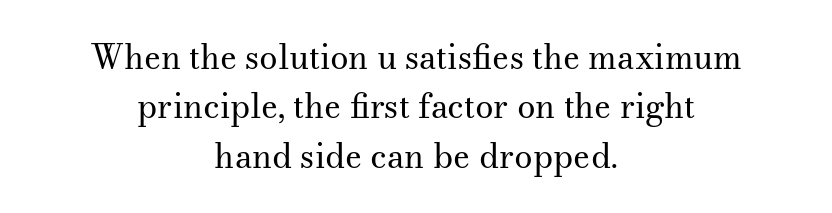
Q: Is the text bold? A: No.
Q: Is the text italic (slanted)? A: No, it is upright.
Q: Is the typeface a serif or a sans-serif typeface? A: Serif.
Q: Is the text underlined? A: No.
Q: How is the paragraph aligned? A: Centered.
Q: Is the spacing between letters normal or unusually wide? A: Normal.
Q: Is the spacing between lines tight, normal or loose? A: Normal.
Q: Width (condensed, normal, or wide)? A: Normal.
Q: Stroke contrast? A: Medium.
Q: x-height? A: Small.
Q: Monospaced? A: No.
